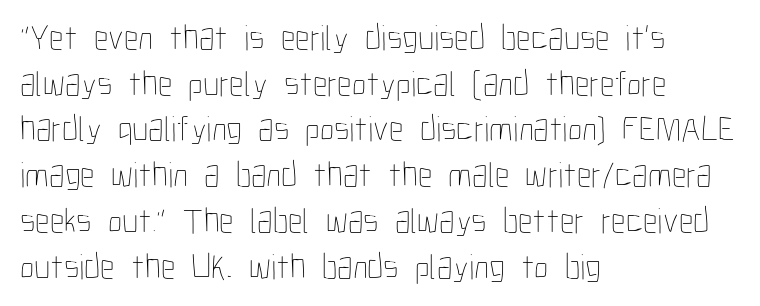
Quick note: underline off. Compared with a centered layout, this one pins lines to the left instead. A typesetter would call this zero additional tracking. The typeface has the unassuming heft of standard copy or less. Proportional: the letters do not fall into vertical columns. Rows of type keep a routine distance in the vertical direction.
